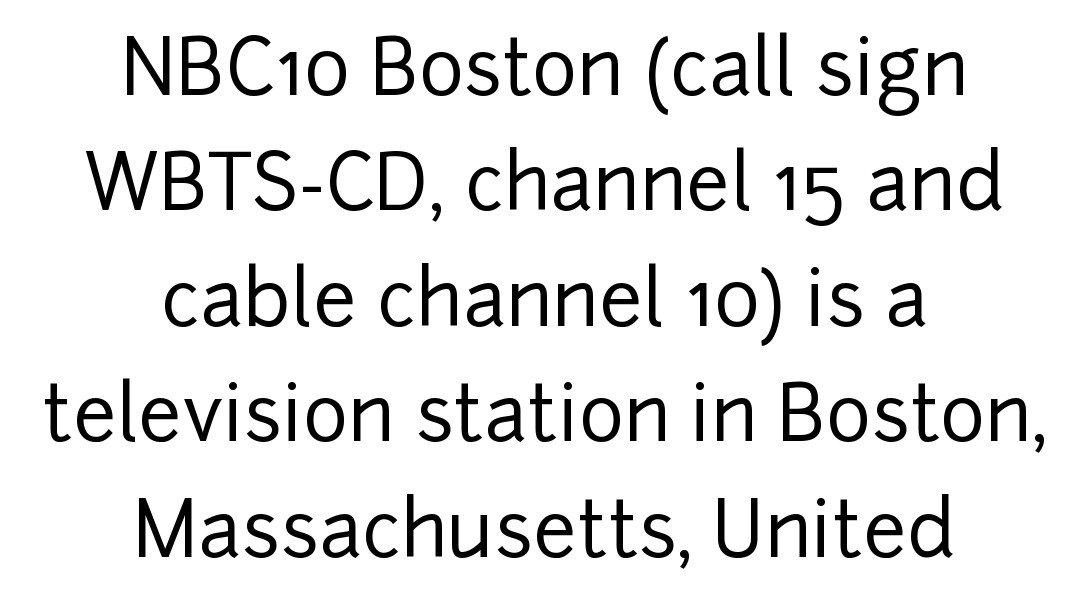
The face used here is a sans, in the tradition of grotesques and geometrics. Notice how the stems are strictly vertical — no italics here. The designer left line spacing at the default. The compositor balanced each line on the midline. Any mark beneath the type? The region is blank. You could call the tracking neutral — neither tight nor loose.
